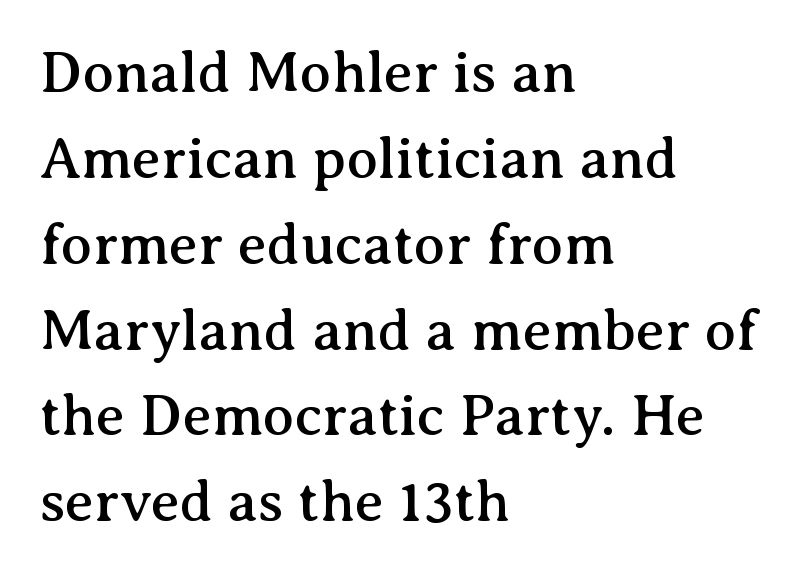
{"serif": "yes", "italic": "no", "width": "normal", "stroke_contrast": "medium", "x_height": "medium", "monospaced": "no", "underline": "no", "align": "left", "line_spacing": "normal", "line_spacing_ratio": 1.48, "letter_spacing": "normal", "letter_spacing_em": 0.0, "glyph_px": 58}
